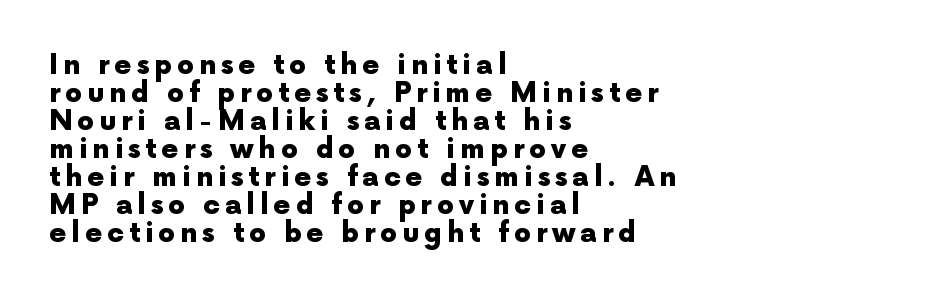
The image shows 27 px bold type, upright; set left-aligned, tight line spacing (1.04x), not underlined.
